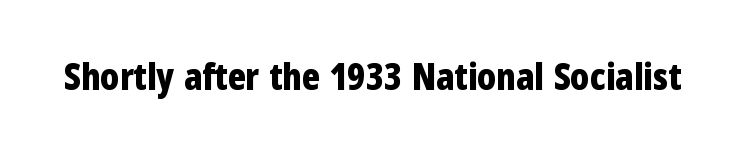
Think of a printed novel: that variable character pitch is what you see here. The passage shown is emphatically bold. The space directly below the letters is spotless. Typographically, this falls in the sans-serif category. This sample uses plain, unmodified letter spacing.
